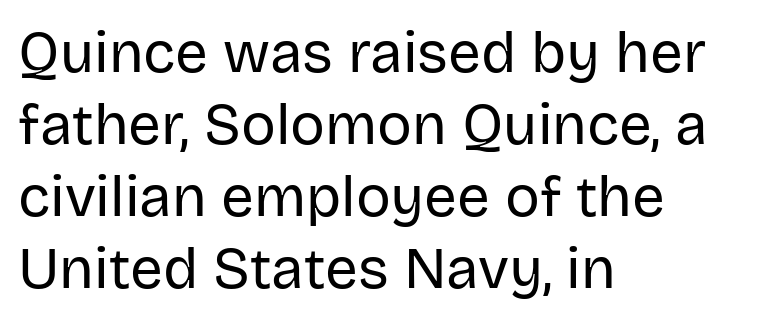
The image shows 58 px regular-weight sans-serif type, upright; set left-aligned, line spacing 1.24x, normal letter spacing, not underlined; low stroke contrast and a large x-height.
